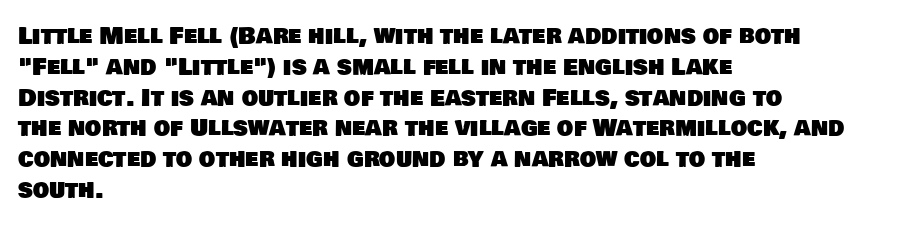
Q: Is the text underlined? A: No.
Q: How is the paragraph aligned? A: Left-aligned.
Q: Is the spacing between letters normal or unusually wide? A: Normal.
Q: Is the spacing between lines tight, normal or loose? A: Normal.
